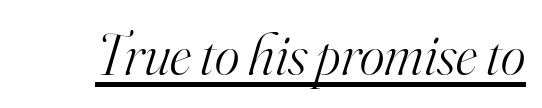
{"serif": "yes", "italic": "yes", "lean": "right", "slant_degrees": 16, "bold": "no", "weight": "light", "width": "normal", "stroke_contrast": "high", "x_height": "small", "monospaced": "no", "underline": "yes", "letter_spacing": "normal", "letter_spacing_em": 0.0, "glyph_px": 59}
